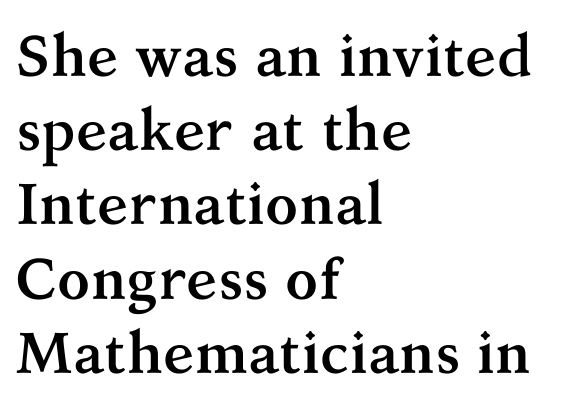
{"serif": "yes", "italic": "no", "bold": "yes", "weight": "semibold", "width": "normal", "stroke_contrast": "medium", "x_height": "medium", "monospaced": "no", "underline": "no", "align": "left", "line_spacing": "normal", "line_spacing_ratio": 1.28, "letter_spacing": "normal", "letter_spacing_em": 0.0, "glyph_px": 58}
